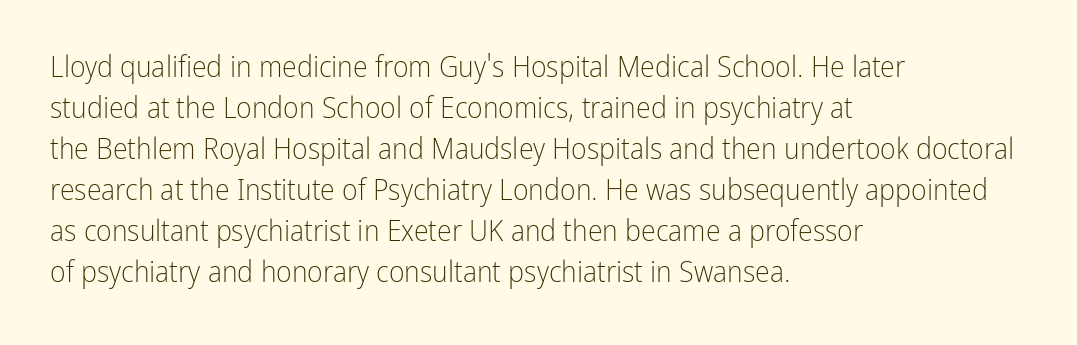
{"serif": "no", "italic": "no", "bold": "no", "weight": "light", "width": "condensed", "stroke_contrast": "low", "x_height": "medium", "monospaced": "no", "underline": "no", "align": "left", "line_spacing": "normal", "line_spacing_ratio": 1.37, "letter_spacing": "normal", "letter_spacing_em": 0.0, "glyph_px": 30}
